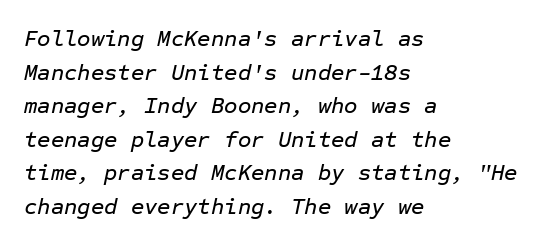
Horizontally, the lines are justified to the leading edge only. Whoever set this chose a conventional vertical rhythm. Inter-character spacing is left at the font's built-in metrics. Nobody drew a line under any word here. Yep, that's italic — everything's leaning.
